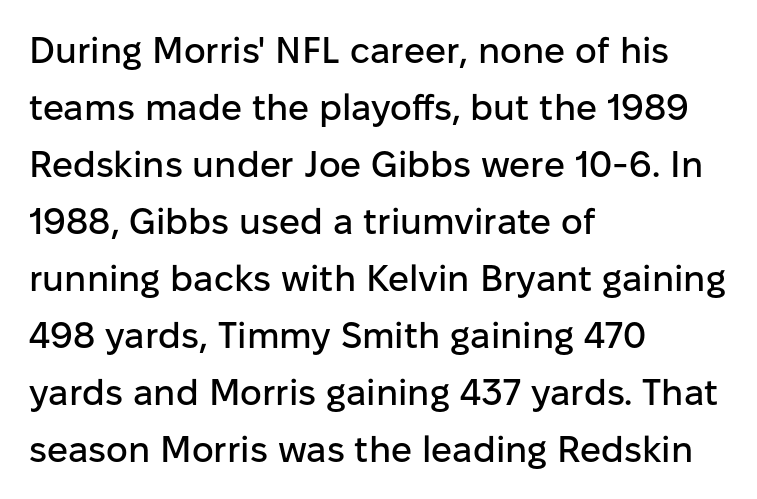
The image shows 37 px sans-serif type, upright; set left-aligned, normal line spacing (1.54x), normal letter spacing, not underlined; low stroke contrast and a medium x-height.
